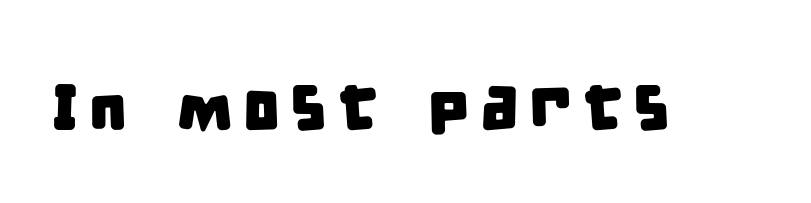
Q: Is the typeface a serif or a sans-serif typeface? A: Sans-serif.
Q: Is the text underlined? A: No.
Q: Width (condensed, normal, or wide)? A: Condensed.
Q: Stroke contrast? A: Low.
Q: x-height? A: Large.
Q: Monospaced? A: No.
